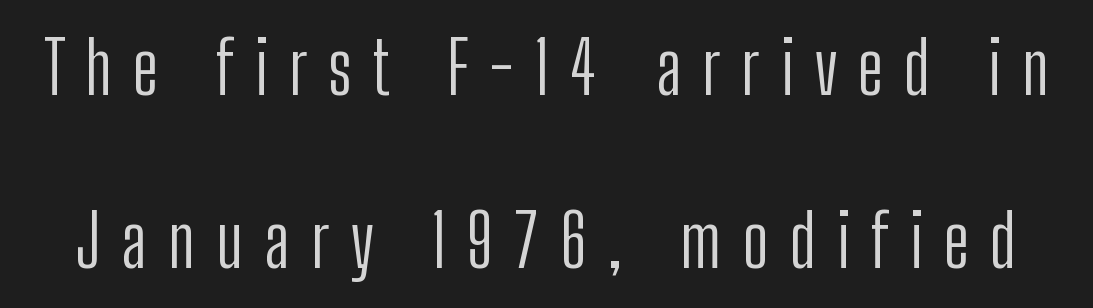
{"serif": "no", "italic": "no", "bold": "no", "weight": "light", "width": "condensed", "stroke_contrast": "low", "x_height": "medium", "monospaced": "no", "underline": "no", "line_spacing": "loose", "line_spacing_ratio": 2.37, "letter_spacing": "wide", "letter_spacing_em": 0.29, "glyph_px": 73}
